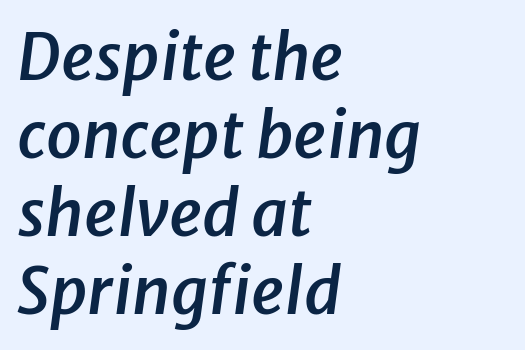
{"italic": "yes", "lean": "right", "slant_degrees": 8, "bold": "semi", "weight": "semibold", "width": "normal", "stroke_contrast": "low", "x_height": "medium", "monospaced": "no", "underline": "no", "align": "left", "line_spacing_ratio": 1.22, "letter_spacing": "normal", "letter_spacing_em": 0.0, "glyph_px": 64}
